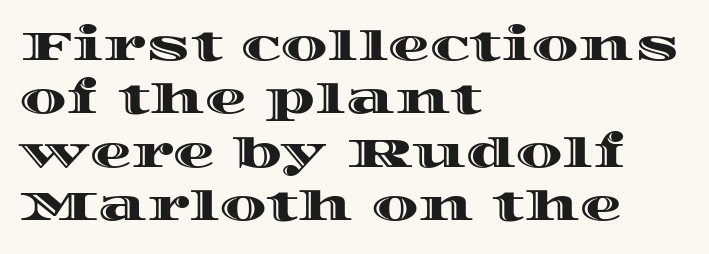
The image shows 42 px wide type, upright; set left-aligned, normal line spacing (1.27x), normal letter spacing, not underlined; a large x-height.
